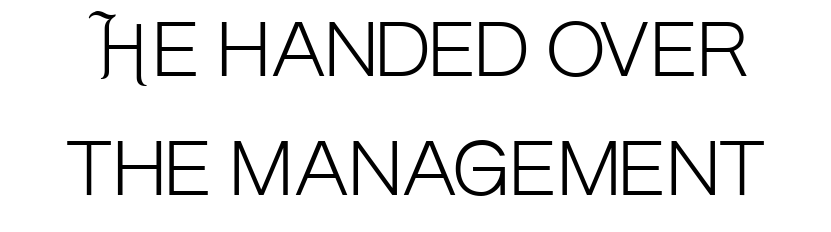
Q: Is the text bold? A: No.
Q: Is the text italic (slanted)? A: No, it is upright.
Q: Is the typeface a serif or a sans-serif typeface? A: Sans-serif.
Q: Is the text underlined? A: No.
Q: Is the spacing between letters normal or unusually wide? A: Normal.
Q: Is the spacing between lines tight, normal or loose? A: Normal.
Q: Width (condensed, normal, or wide)? A: Condensed.
Q: Stroke contrast? A: Low.
Q: x-height? A: Large.
Q: Monospaced? A: No.
